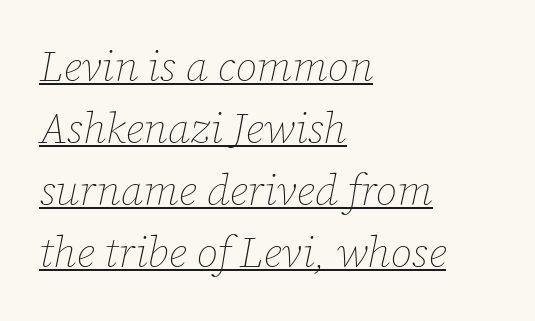
This sample keeps an unexceptional amount of space between lines. Does the copy run flush right? No — it runs flush left. Posture: slanted. Varying glyph widths throughout — classic text-font behaviour. Ink coverage per letter is moderate at most. The type is set solid horizontally, with unmodified tracking.
